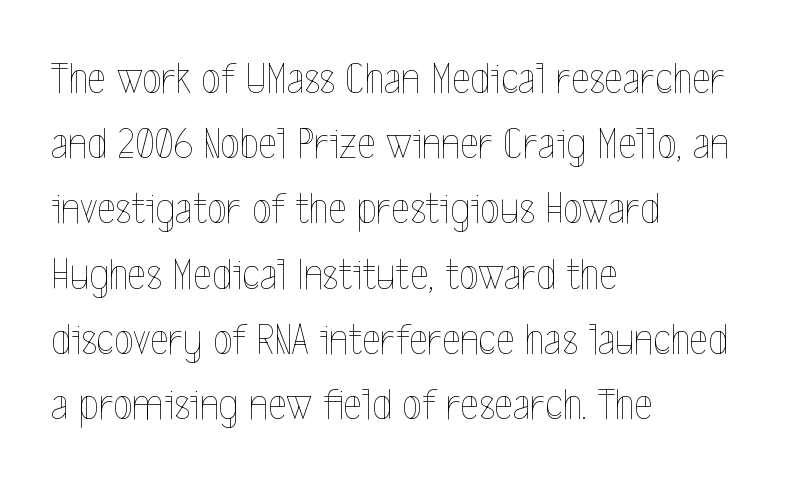
Q: Is the text bold? A: No.
Q: Is the text italic (slanted)? A: No, it is upright.
Q: Is the text underlined? A: No.
Q: How is the paragraph aligned? A: Left-aligned.
Q: Is the spacing between letters normal or unusually wide? A: Normal.
Q: Is the spacing between lines tight, normal or loose? A: Normal.
Q: Width (condensed, normal, or wide)? A: Condensed.
Q: x-height? A: Medium.
Q: Monospaced? A: No.
